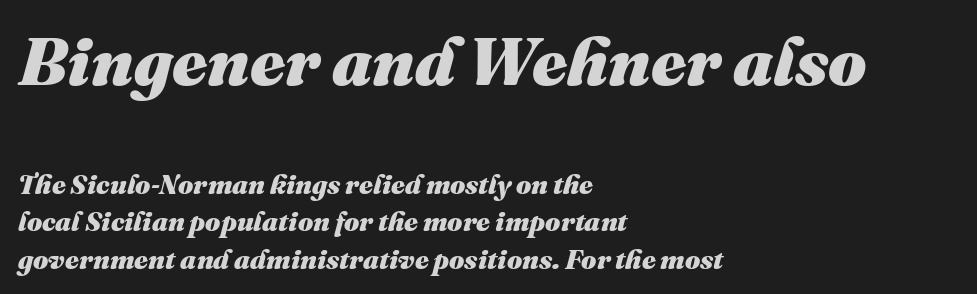
Q: Is the text bold? A: Yes.
Q: Is the text italic (slanted)? A: Yes, it leans right by about 16 degrees.
Q: Is the text underlined? A: No.
Q: How is the paragraph aligned? A: Left-aligned.
Q: Is the spacing between letters normal or unusually wide? A: Normal.
Q: Is the spacing between lines tight, normal or loose? A: Normal.
Q: Which block of text is set in a larger size, the first (top) or the second (bottom)? A: The first (top) one.
Q: Width (condensed, normal, or wide)? A: Normal.
Q: Stroke contrast? A: Medium.
Q: x-height? A: Medium.
Q: Monospaced? A: No.
